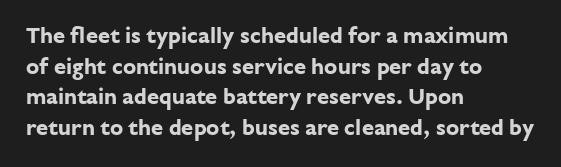
Q: Is the text bold? A: Yes.
Q: Is the text italic (slanted)? A: No, it is upright.
Q: Is the text underlined? A: No.
Q: How is the paragraph aligned? A: Left-aligned.
Q: Is the spacing between letters normal or unusually wide? A: Normal.
Q: Is the spacing between lines tight, normal or loose? A: Normal.
